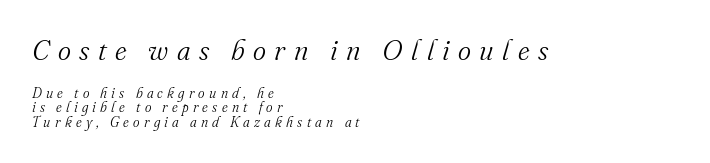
Compared with typical paragraphs, the rows here are closer together. In CSS terms this would be text-align: left. This sample has the flowing, uneven cadence of proportional lettering. The first block has been scaled up relative to the second. An italicized treatment has been applied to the whole sample.
